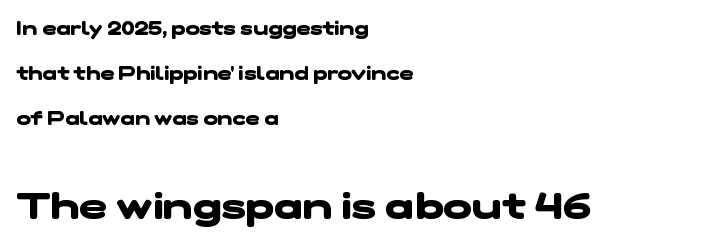
Horizontal bands of white between lines are thick stripes. A student would notice the bottom passage is typeset larger than what precedes it. The passage shown is typed in a proportional face where columns would drift. The passage is arranged the way most books set body copy — flush left. Each letter's strokes conclude bluntly, with no projecting serifs.
